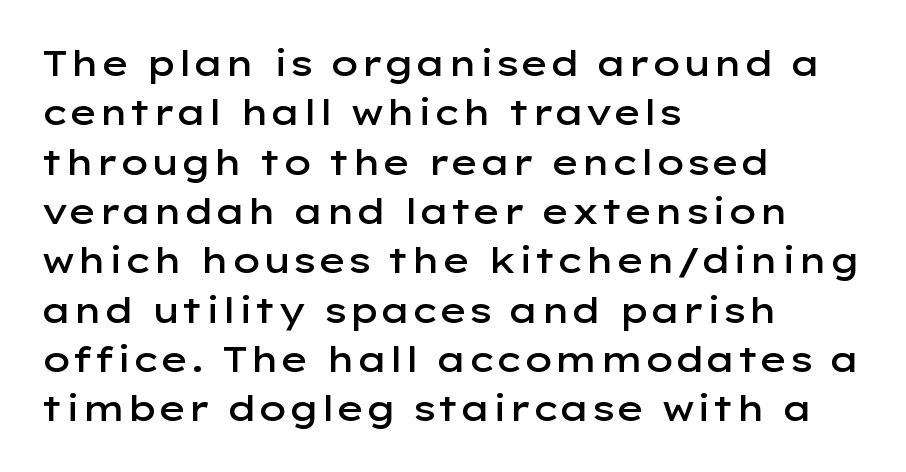
{"serif": "no", "italic": "no", "bold": "semi", "weight": "semibold", "width": "wide", "stroke_contrast": "low", "x_height": "medium", "monospaced": "no", "underline": "no", "align": "left", "line_spacing": "normal", "line_spacing_ratio": 1.41, "letter_spacing": "normal", "letter_spacing_em": 0.0, "glyph_px": 35}
